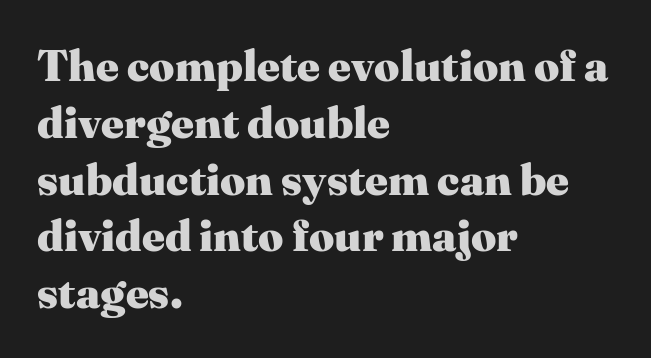
{"serif": "yes", "italic": "no", "bold": "yes", "weight": "heavy", "width": "normal", "stroke_contrast": "medium", "x_height": "medium", "monospaced": "no", "underline": "no", "align": "left", "line_spacing": "normal", "line_spacing_ratio": 1.29, "letter_spacing": "normal", "letter_spacing_em": 0.0, "glyph_px": 44}
